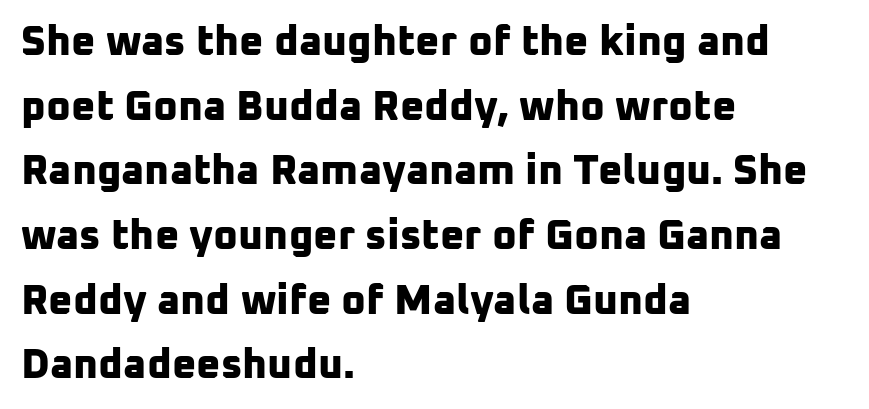
{"serif": "no", "bold": "yes", "weight": "bold", "width": "normal", "stroke_contrast": "low", "x_height": "medium", "monospaced": "no", "underline": "no", "align": "left", "line_spacing": "normal", "line_spacing_ratio": 1.54, "letter_spacing": "normal", "letter_spacing_em": 0.0, "glyph_px": 42}
